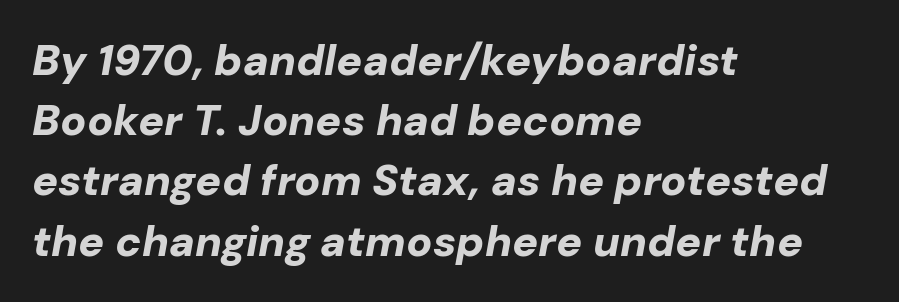
Q: Is the text bold? A: Yes.
Q: Is the text italic (slanted)? A: Yes, it leans right by about 10 degrees.
Q: Is the text underlined? A: No.
Q: How is the paragraph aligned? A: Left-aligned.
Q: Is the spacing between letters normal or unusually wide? A: Normal.
Q: Is the spacing between lines tight, normal or loose? A: Normal.
Q: Width (condensed, normal, or wide)? A: Normal.
Q: Stroke contrast? A: Low.
Q: x-height? A: Medium.
Q: Monospaced? A: No.
